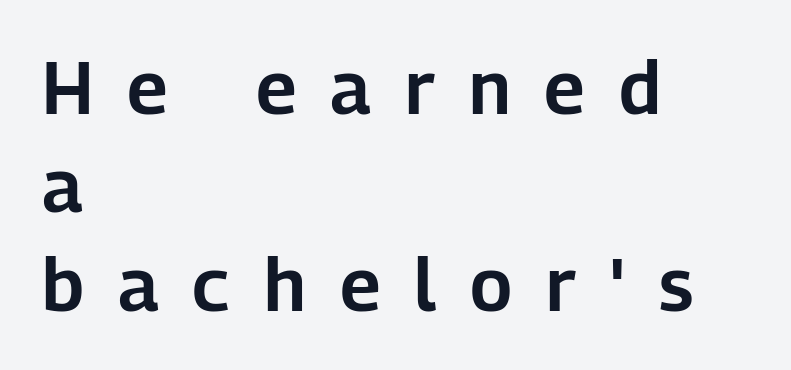
{"serif": "no", "italic": "no", "width": "normal", "stroke_contrast": "low", "x_height": "medium", "monospaced": "no", "underline": "no", "align": "left", "line_spacing": "normal", "line_spacing_ratio": 1.33, "letter_spacing": "wide", "letter_spacing_em": 0.46, "glyph_px": 74}
